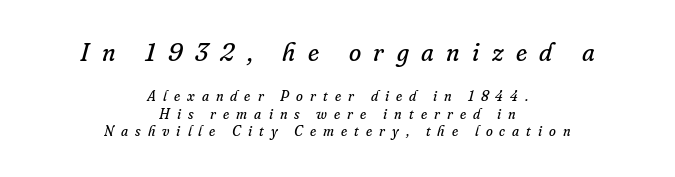
Q: Is the text bold? A: No.
Q: Is the text italic (slanted)? A: Yes, it leans right by about 16 degrees.
Q: Is the text underlined? A: No.
Q: How is the paragraph aligned? A: Centered.
Q: Is the spacing between letters normal or unusually wide? A: Unusually wide.
Q: Is the spacing between lines tight, normal or loose? A: Normal.
Q: Which block of text is set in a larger size, the first (top) or the second (bottom)? A: The first (top) one.
